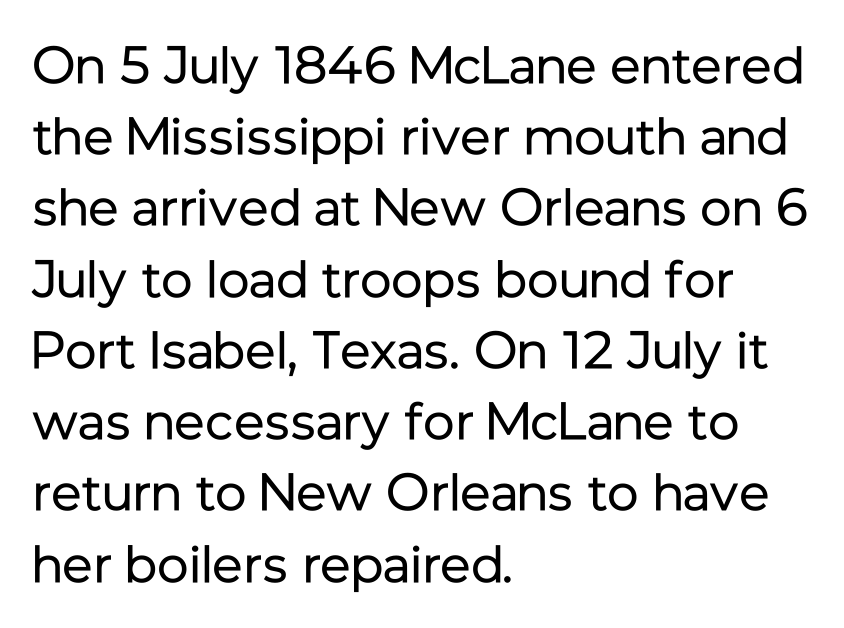
{"serif": "no", "italic": "no", "bold": "no", "weight": "regular", "width": "normal", "stroke_contrast": "low", "x_height": "medium", "monospaced": "no", "underline": "no", "align": "left", "line_spacing": "normal", "line_spacing_ratio": 1.37, "letter_spacing": "normal", "letter_spacing_em": 0.0, "glyph_px": 52}
